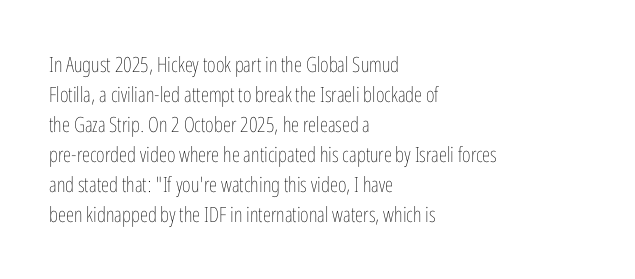
Q: Is the text bold? A: No.
Q: Is the text italic (slanted)? A: No, it is upright.
Q: Is the text underlined? A: No.
Q: How is the paragraph aligned? A: Left-aligned.
Q: Is the spacing between letters normal or unusually wide? A: Normal.
Q: Is the spacing between lines tight, normal or loose? A: Normal.
